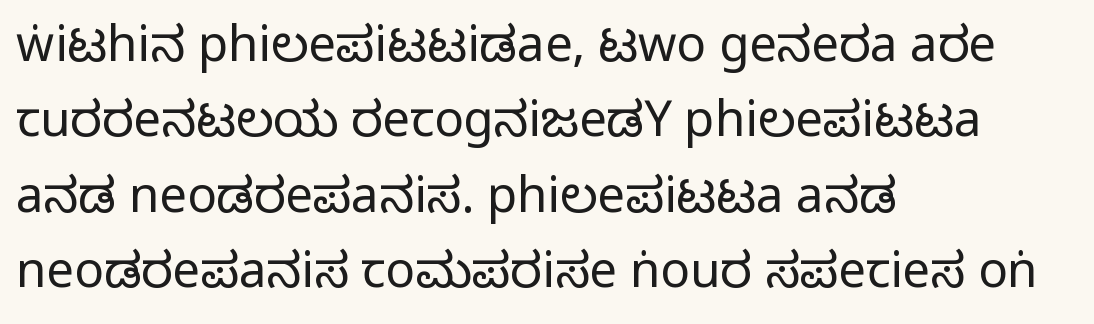
The specimen reads as upright at a glance. Whoever set this chose a conventional vertical rhythm. The rendering keeps characters at their native spacing. Look at the bottom of the vertical strokes: they stop flat, with no serifs. Teacher's note: observe the even left margin — that is flush-left alignment. Proportional: the letters do not fall into vertical columns.
